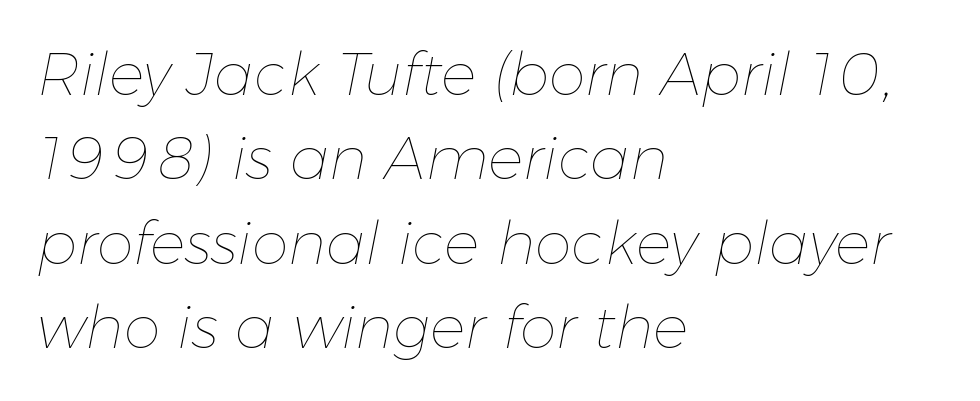
The designer left line spacing at the default. These glyphs show unthickened strokes, regular width or finer. Think of a printed novel: that variable character pitch is what you see here. Honestly, the letter spacing is just normal — you wouldn't notice it. Check the space under the baseline: it is left empty. An italicized treatment has been applied to the whole sample.
